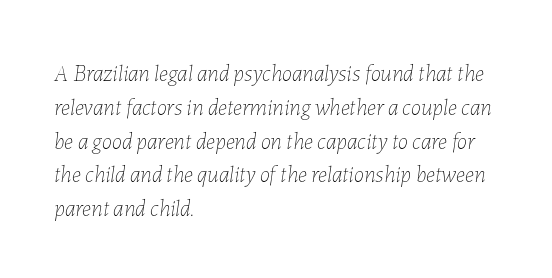
{"italic": "yes", "lean": "right", "slant_degrees": 7, "bold": "no", "underline": "no", "align": "left", "line_spacing": "normal", "line_spacing_ratio": 1.47, "letter_spacing": "normal", "letter_spacing_em": 0.0, "glyph_px": 23}
